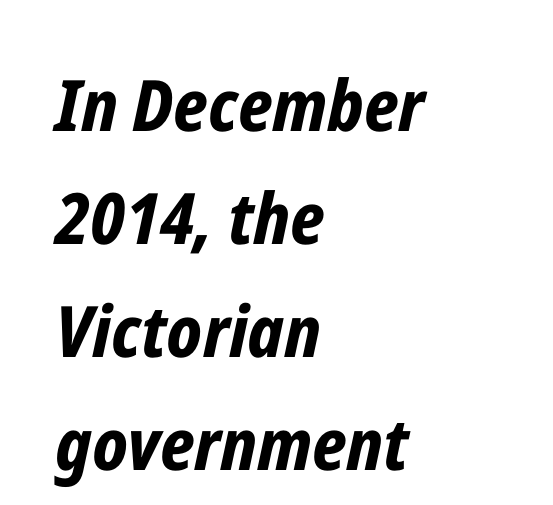
{"italic": "yes", "lean": "right", "slant_degrees": 12, "bold": "yes", "weight": "bold", "width": "condensed", "stroke_contrast": "low", "x_height": "medium", "monospaced": "no", "underline": "no", "align": "left", "line_spacing": "normal", "line_spacing_ratio": 1.59, "letter_spacing": "normal", "letter_spacing_em": 0.0, "glyph_px": 71}
